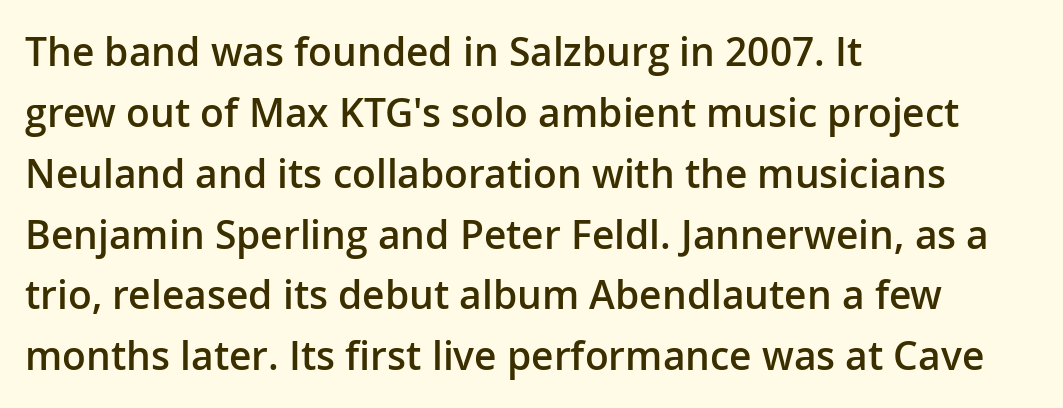
The image shows 39 px semibold sans-serif type, upright; set left-aligned, normal line spacing (1.56x), normal letter spacing, not underlined; low stroke contrast and a medium x-height.
